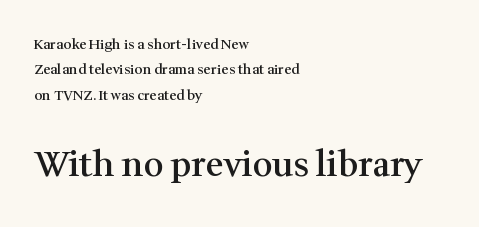
{"serif": "yes", "italic": "no", "bold": "semi", "weight": "semibold", "width": "normal", "stroke_contrast": "medium", "x_height": "medium", "monospaced": "no", "underline": "no", "align": "left", "line_spacing_ratio": 1.82, "letter_spacing": "normal", "letter_spacing_em": 0.0, "larger_block": "second", "size_ratio": 2.5, "glyph_px": 35}
